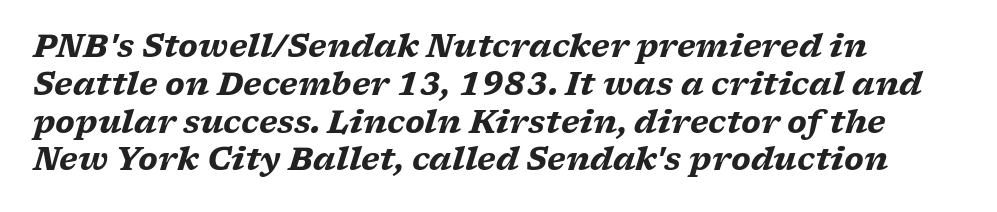
The image shows 31 px heavy, wide serif type, italic (leaning right); set left-aligned, line spacing 1.22x, normal letter spacing, not underlined; low stroke contrast and a medium x-height.
